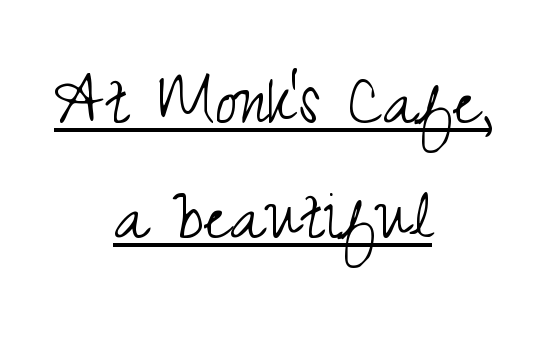
{"serif": "no", "italic": "no", "bold": "no", "weight": "light", "width": "condensed", "stroke_contrast": "medium", "x_height": "small", "monospaced": "no", "underline": "yes", "align": "center", "line_spacing": "normal", "line_spacing_ratio": 1.47, "letter_spacing": "normal", "letter_spacing_em": 0.0, "glyph_px": 78}
